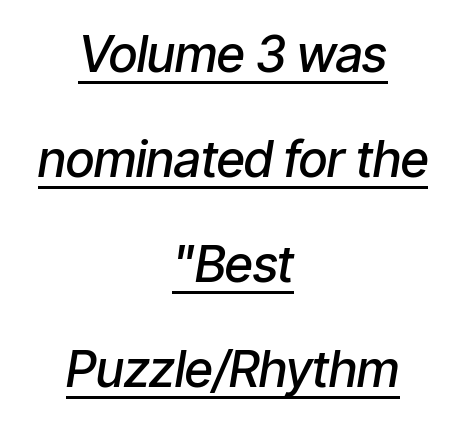
{"italic": "yes", "lean": "right", "slant_degrees": 9, "bold": "semi", "weight": "semibold", "width": "condensed", "stroke_contrast": "low", "x_height": "medium", "monospaced": "no", "underline": "yes", "align": "center", "line_spacing": "loose", "line_spacing_ratio": 2.1, "letter_spacing": "normal", "letter_spacing_em": 0.0, "glyph_px": 50}
